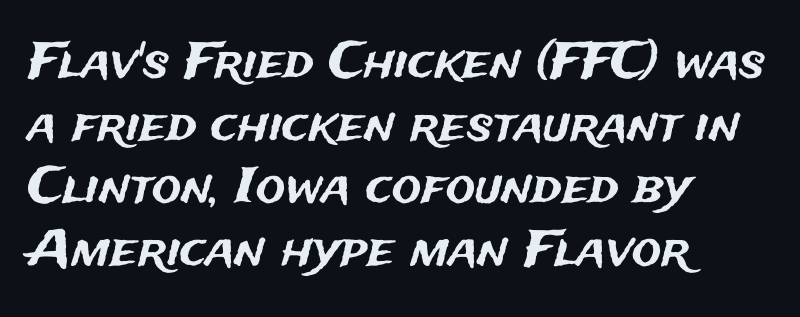
{"serif": "no", "width": "normal", "stroke_contrast": "medium", "x_height": "medium", "monospaced": "no", "underline": "no", "align": "left", "line_spacing": "normal", "line_spacing_ratio": 1.28, "letter_spacing": "normal", "letter_spacing_em": 0.0, "glyph_px": 49}
